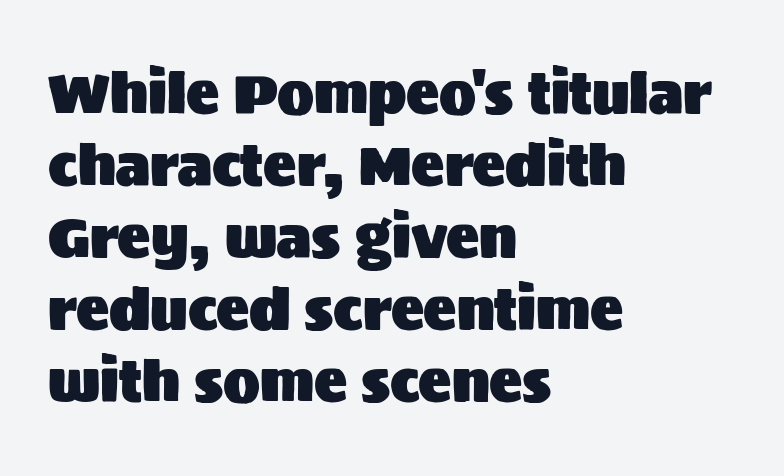
Is there any slant? The stems are plumb. The horizontal fit of the characters is conventional and even. Compared with typical paragraphs, the rows here are spaced about the same. A classic flush-left, rag-right setting is used for this passage.
